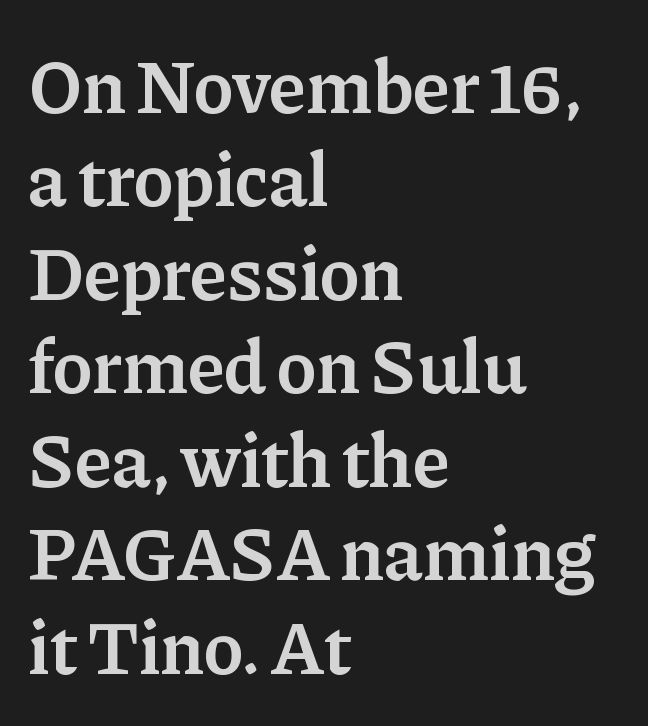
The image shows 76 px semibold serif type, upright; set left-aligned, line spacing 1.23x, normal letter spacing, not underlined; low stroke contrast and a medium x-height.
